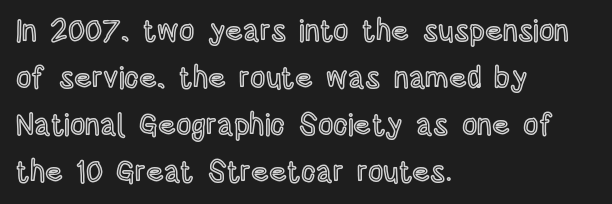
{"italic": "no", "width": "condensed", "x_height": "large", "monospaced": "no", "underline": "no", "align": "left", "line_spacing": "normal", "line_spacing_ratio": 1.57, "letter_spacing": "normal", "letter_spacing_em": 0.0, "glyph_px": 30}
